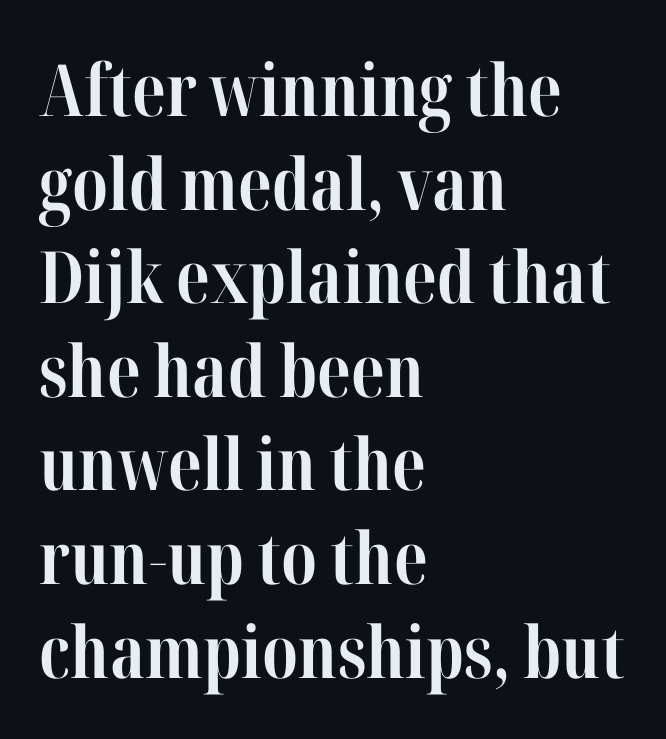
The image shows 72 px bold, condensed serif type, upright; set left-aligned, normal line spacing (1.3x), normal letter spacing, not underlined; high stroke contrast and a medium x-height.
